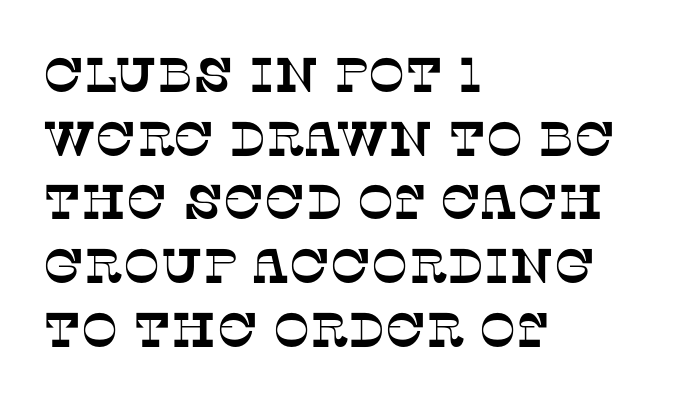
Q: Is the typeface a serif or a sans-serif typeface? A: Serif.
Q: Is the text underlined? A: No.
Q: How is the paragraph aligned? A: Left-aligned.
Q: Is the spacing between letters normal or unusually wide? A: Normal.
Q: Is the spacing between lines tight, normal or loose? A: Normal.
Q: Width (condensed, normal, or wide)? A: Normal.
Q: Stroke contrast? A: Low.
Q: x-height? A: Large.
Q: Monospaced? A: No.
